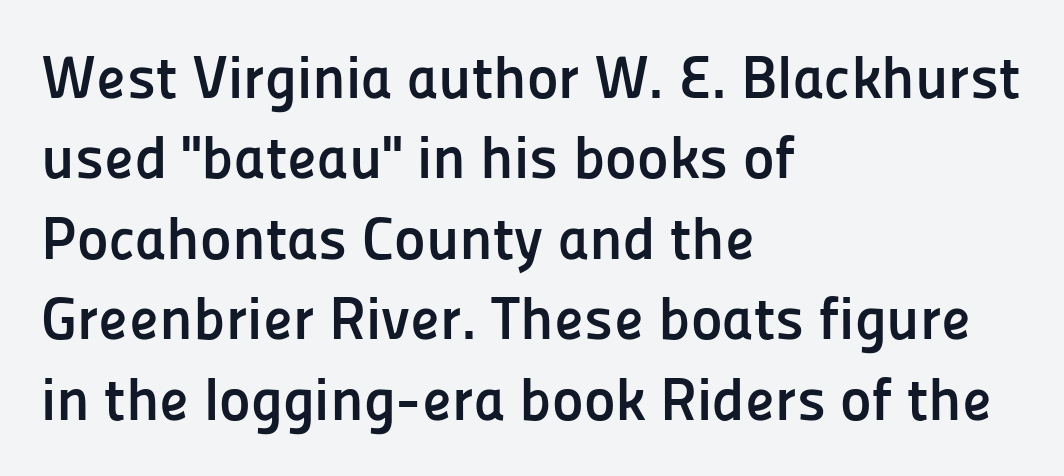
Q: Is the text bold? A: Yes.
Q: Is the text italic (slanted)? A: No, it is upright.
Q: Is the typeface a serif or a sans-serif typeface? A: Sans-serif.
Q: Is the text underlined? A: No.
Q: How is the paragraph aligned? A: Left-aligned.
Q: Is the spacing between letters normal or unusually wide? A: Normal.
Q: Is the spacing between lines tight, normal or loose? A: Normal.
Q: Width (condensed, normal, or wide)? A: Normal.
Q: Stroke contrast? A: Low.
Q: x-height? A: Medium.
Q: Monospaced? A: No.
